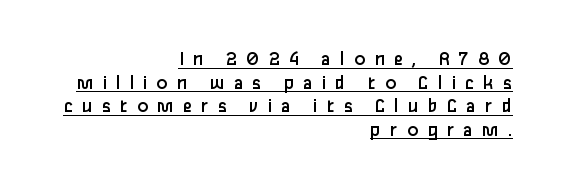
Letters have the restrained weight of plain body copy at most. The compositor pushed each line to the right boundary. Caption: lettering with a line underneath. Notice how descenders almost collide with the ascenders below — that's tight leading. Display-style spreading of the glyphs; the letterfit is very open. The lettering holds an erect, upright posture throughout.
